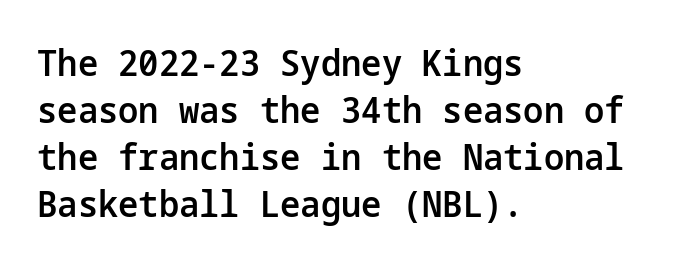
{"serif": "no", "italic": "no", "bold": "semi", "weight": "semibold", "width": "normal", "stroke_contrast": "low", "x_height": "medium", "underline": "no", "align": "left", "line_spacing": "normal", "line_spacing_ratio": 1.31, "letter_spacing": "normal", "letter_spacing_em": 0.0, "glyph_px": 36}
